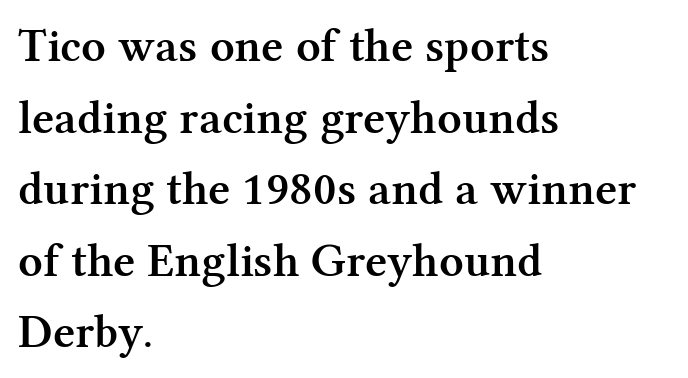
A serif font was chosen for this passage. This sample uses plain, unmodified letter spacing. The rendering uses natural spacing where letterforms have individual widths. One glance says typical: line gaps are just what's usual. Casual observation: everything's shoved over to the left.
